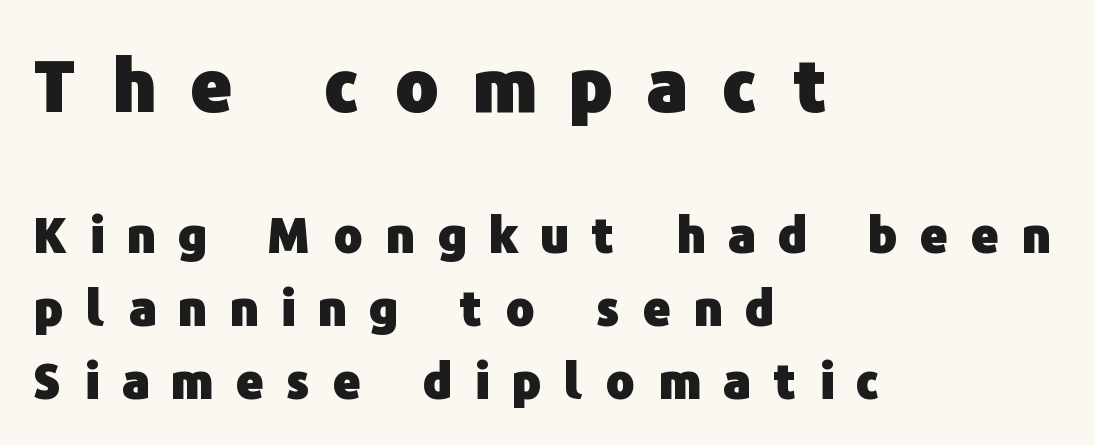
The image shows 72 px heavy sans-serif type, upright; set left-aligned, normal line spacing (1.52x), unusually wide letter spacing (+0.48 em), not underlined; the first (top) block is 1.5x larger; low stroke contrast and a medium x-height.
